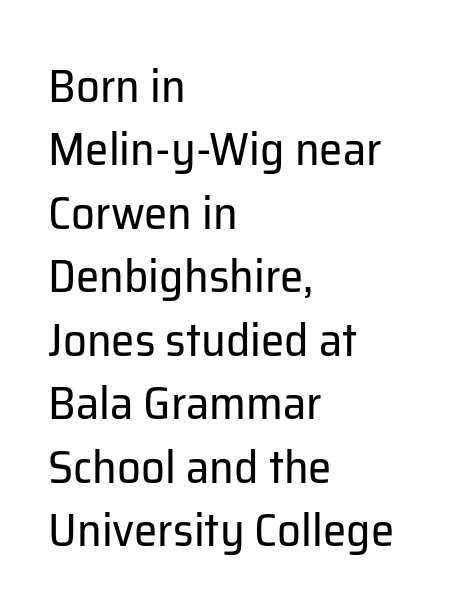
The image shows 47 px regular-weight sans-serif type, upright; set left-aligned, normal line spacing (1.35x), normal letter spacing, not underlined; low stroke contrast and a medium x-height.
